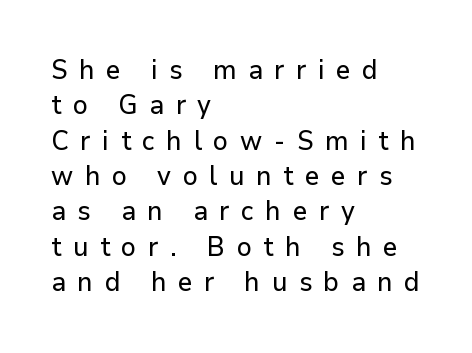
Q: Is the text italic (slanted)? A: No, it is upright.
Q: Is the text underlined? A: No.
Q: How is the paragraph aligned? A: Left-aligned.
Q: Is the spacing between letters normal or unusually wide? A: Unusually wide.
Q: Is the spacing between lines tight, normal or loose? A: Normal.
